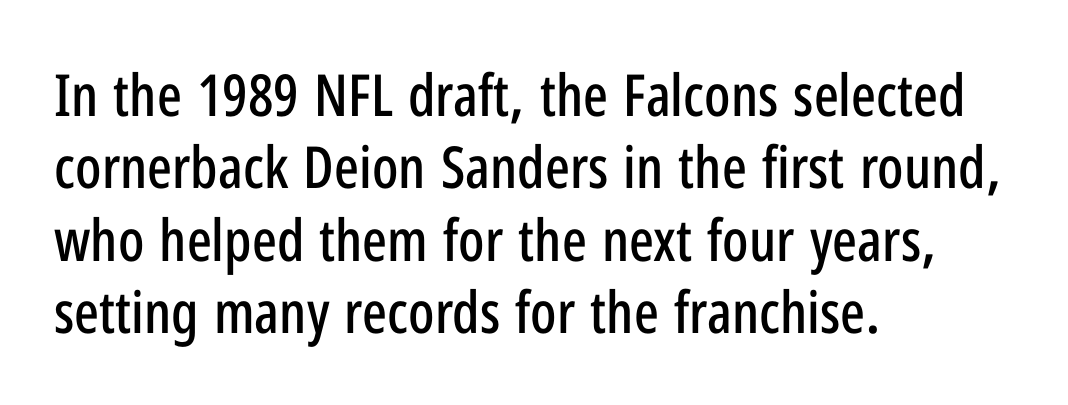
Q: Is the text italic (slanted)? A: No, it is upright.
Q: Is the typeface a serif or a sans-serif typeface? A: Sans-serif.
Q: Is the text underlined? A: No.
Q: How is the paragraph aligned? A: Left-aligned.
Q: Is the spacing between letters normal or unusually wide? A: Normal.
Q: Is the spacing between lines tight, normal or loose? A: Normal.
Q: Width (condensed, normal, or wide)? A: Condensed.
Q: Stroke contrast? A: Low.
Q: x-height? A: Medium.
Q: Monospaced? A: No.
